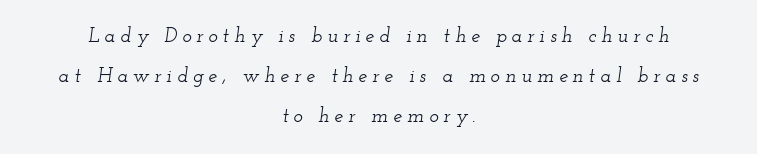
The space between consecutive lines is lavish. Caption: multi-line text, centered on the measure. Looking at the ascenders, they clearly lean. The string is rendered with underlining switched off.
